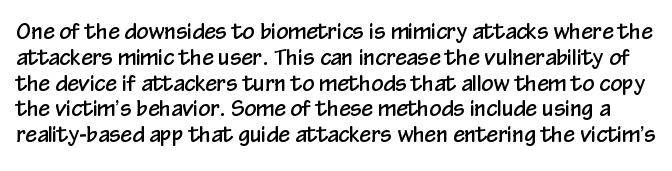
The image shows 21 px text type, upright; set line spacing 1.23x, normal letter spacing, not underlined.
